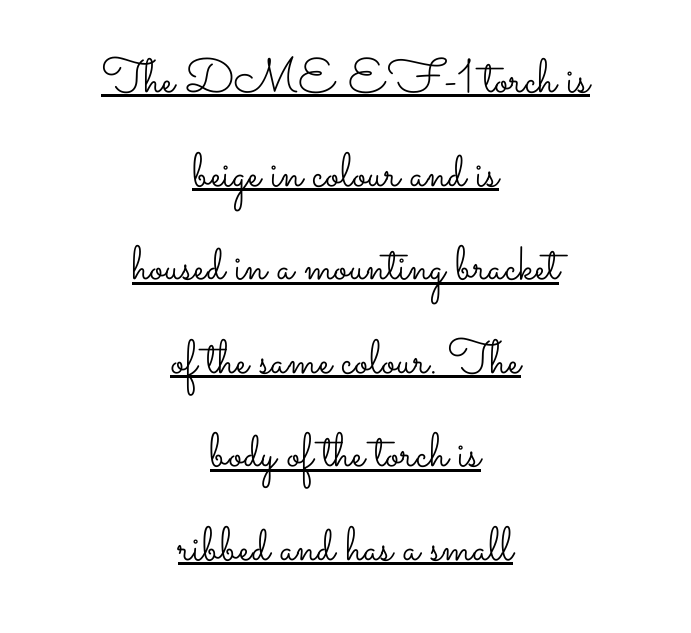
{"bold": "no", "weight": "light", "width": "wide", "stroke_contrast": "low", "x_height": "small", "monospaced": "no", "underline": "yes", "align": "center", "line_spacing": "loose", "line_spacing_ratio": 1.95, "letter_spacing": "normal", "letter_spacing_em": 0.0, "glyph_px": 48}
